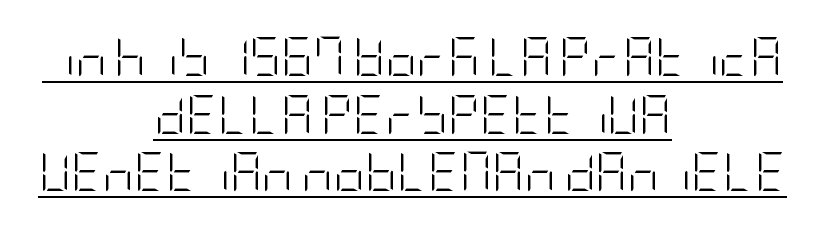
{"serif": "no", "italic": "no", "bold": "no", "weight": "light", "width": "condensed", "stroke_contrast": "low", "x_height": "large", "underline": "yes", "align": "center", "line_spacing": "normal", "line_spacing_ratio": 1.48, "letter_spacing": "normal", "letter_spacing_em": 0.0, "glyph_px": 39}
